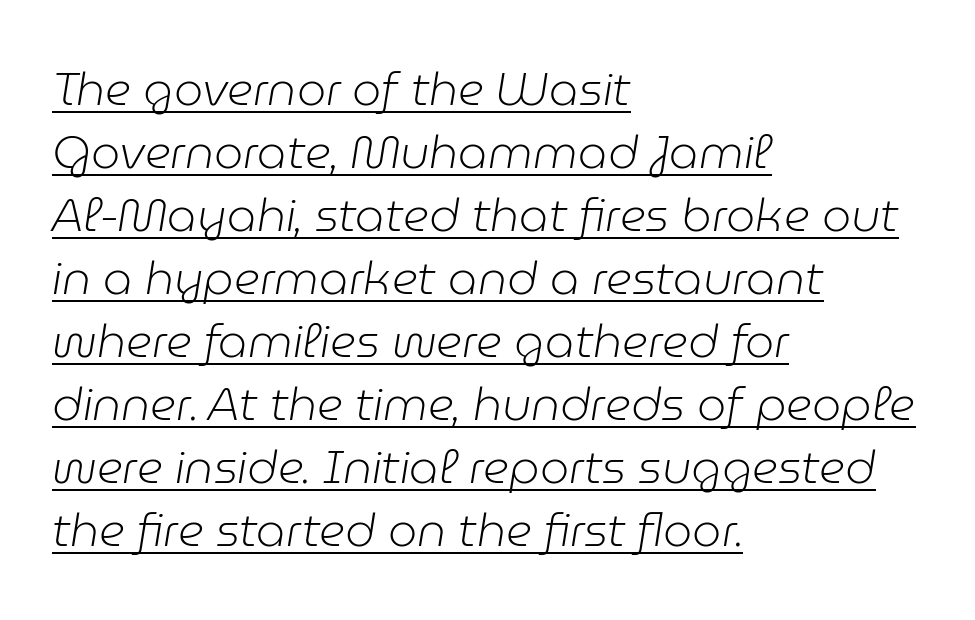
Q: Is the text bold? A: No.
Q: Is the text italic (slanted)? A: Yes, it leans right by about 9 degrees.
Q: Is the text underlined? A: Yes.
Q: How is the paragraph aligned? A: Left-aligned.
Q: Is the spacing between letters normal or unusually wide? A: Normal.
Q: Is the spacing between lines tight, normal or loose? A: Normal.
Q: Width (condensed, normal, or wide)? A: Normal.
Q: Stroke contrast? A: Low.
Q: x-height? A: Medium.
Q: Monospaced? A: No.
